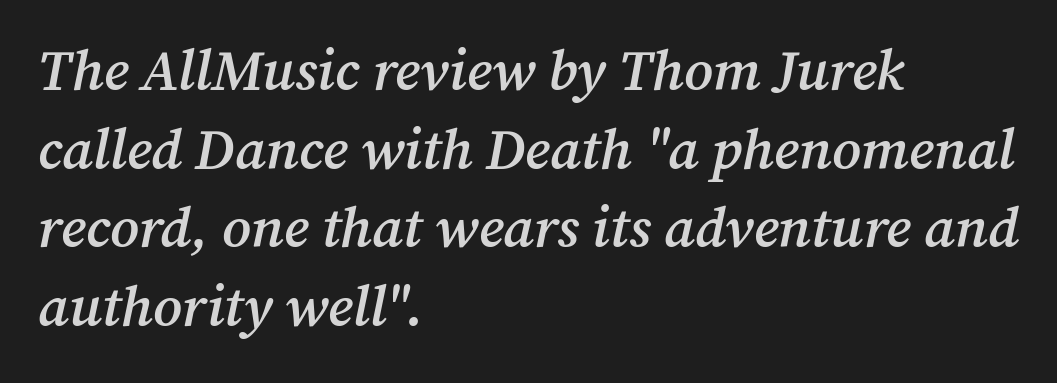
Honestly, the row spacing looks completely unremarkable. Layout note: lines flush left. Spacing verdict: proportional, widths tailored to each character. The lettering tilts uniformly, giving the passage an italic look.
